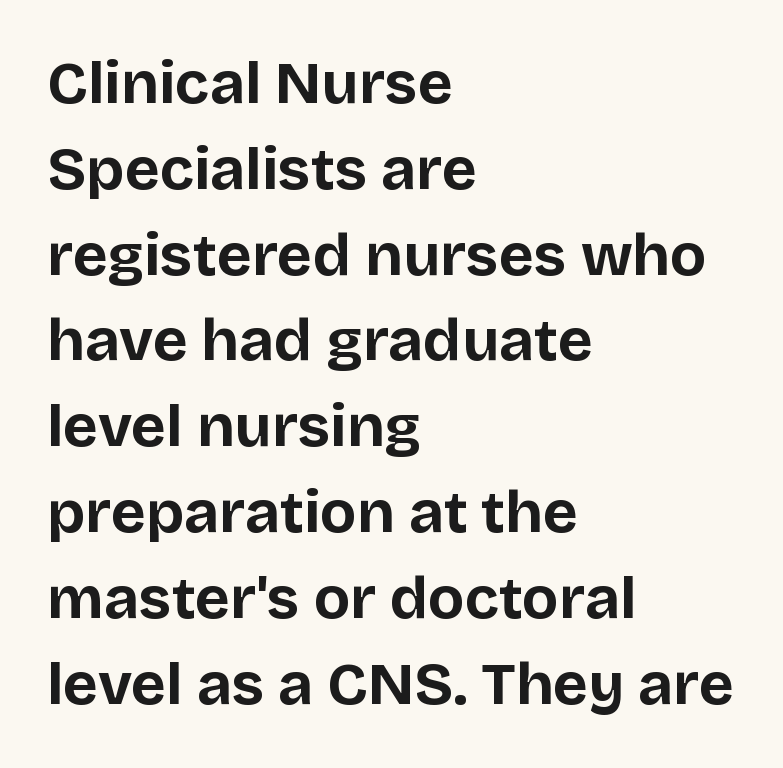
The image shows 60 px bold sans-serif type, upright; set left-aligned, normal line spacing (1.43x), normal letter spacing, not underlined; low stroke contrast and a large x-height.
